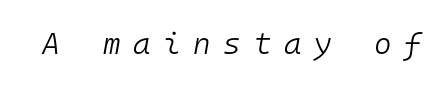
The image shows 30 px light type, italic (leaning right), monospaced; set unusually wide letter spacing (+0.42 em), not underlined; low stroke contrast and a medium x-height.
